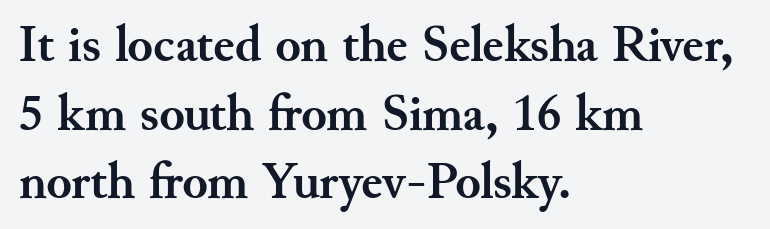
The image shows 52 px semibold serif type, upright; set left-aligned, normal line spacing (1.32x), normal letter spacing, not underlined; medium stroke contrast and a small x-height.
